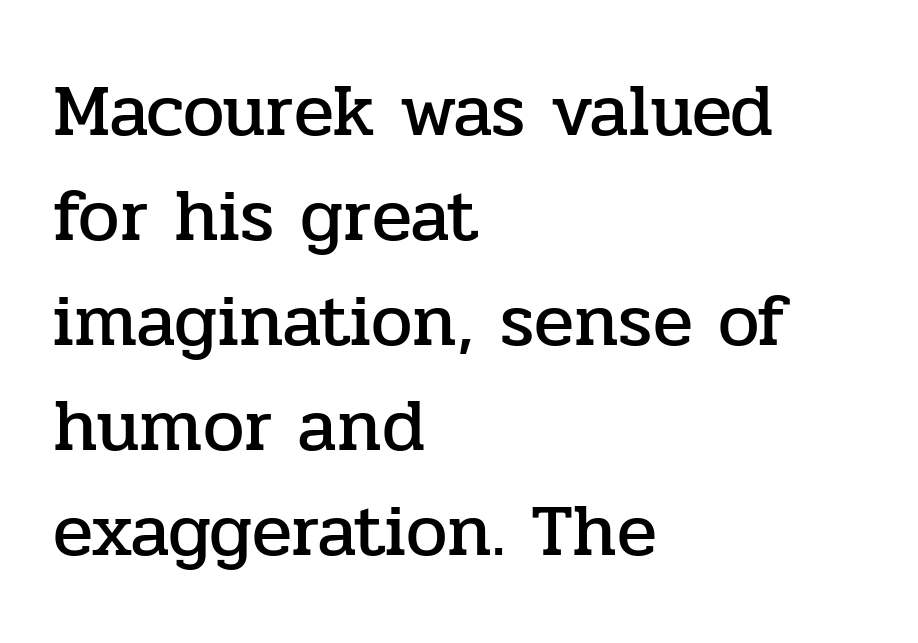
A typesetter would call this proportional, since set widths differ per character. The glyphs in this specimen are seriffed. Words appear dense and cohesive because spacing is normal. Horizontal bands of white between lines are of average thickness.
